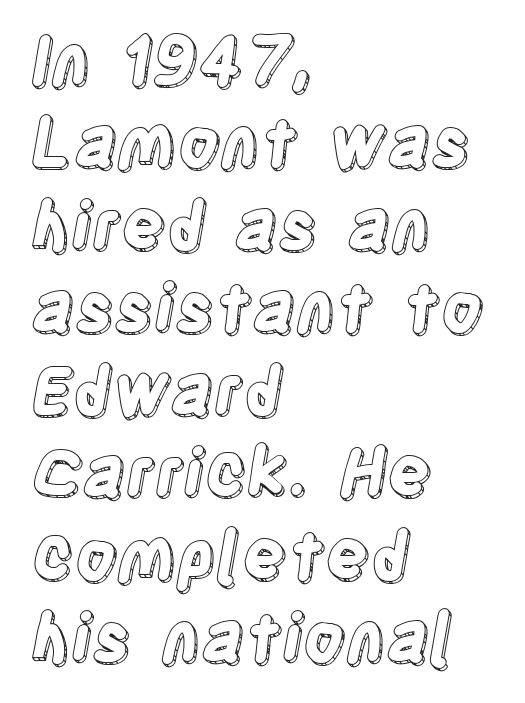
You could call the tracking neutral — neither tight nor loose. Horizontal alignment here is leftward, the default for most running prose. Each letter keeps its own natural width here, so spacing adapts to shape. The leading is moderate, giving the passage an even texture.
